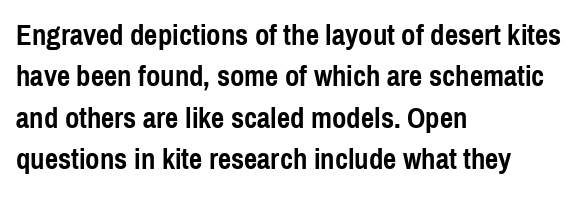
The image shows 29 px semibold, condensed sans-serif type, upright; set left-aligned, normal line spacing (1.43x), normal letter spacing, not underlined; a medium x-height.
